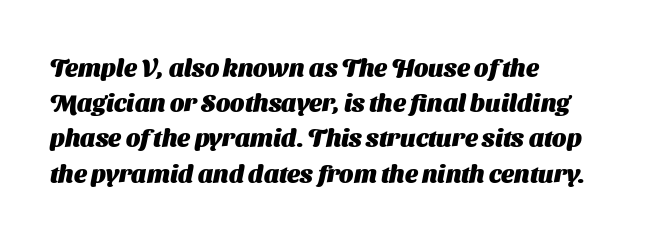
Underlining? Definitely not there. A full-strength bold gives these letters their thick strokes. The horizontal fit of the characters is conventional and even. These lines stack with their left ends in a neat column.
